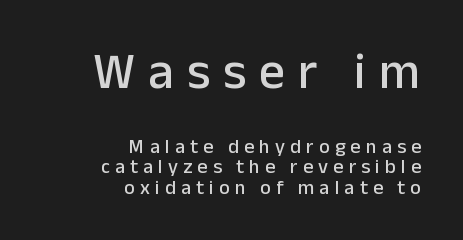
Q: Is the text italic (slanted)? A: No, it is upright.
Q: Is the typeface a serif or a sans-serif typeface? A: Sans-serif.
Q: Is the text underlined? A: No.
Q: How is the paragraph aligned? A: Right-aligned.
Q: Is the spacing between letters normal or unusually wide? A: Unusually wide.
Q: Is the spacing between lines tight, normal or loose? A: Tight.
Q: Which block of text is set in a larger size, the first (top) or the second (bottom)? A: The first (top) one.
Q: Width (condensed, normal, or wide)? A: Normal.
Q: Stroke contrast? A: Low.
Q: x-height? A: Medium.
Q: Monospaced? A: No.
